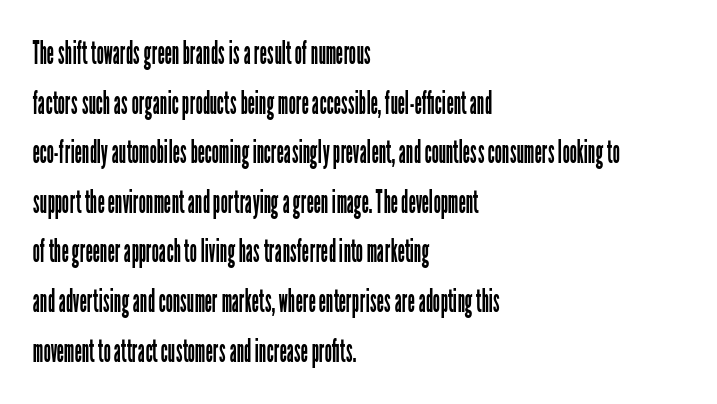
In terms of letterform style, serifs are entirely absent. Does the copy run flush right? No — it runs flush left. Is this a heavy cut? Hardly; it is regular or lighter. The letters advance in unequal steps, a hallmark of proportional type.
